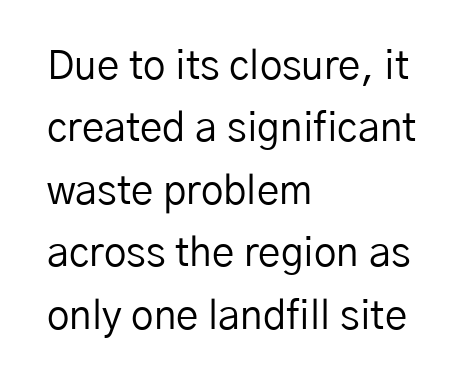
The letters advance in unequal steps, a hallmark of proportional type. A light-to-regular cut is what we see here. Alignment: flush left. Successive baselines arrive at the customary interval. The words here are not underlined. Every character sits straight up, as roman type does.
